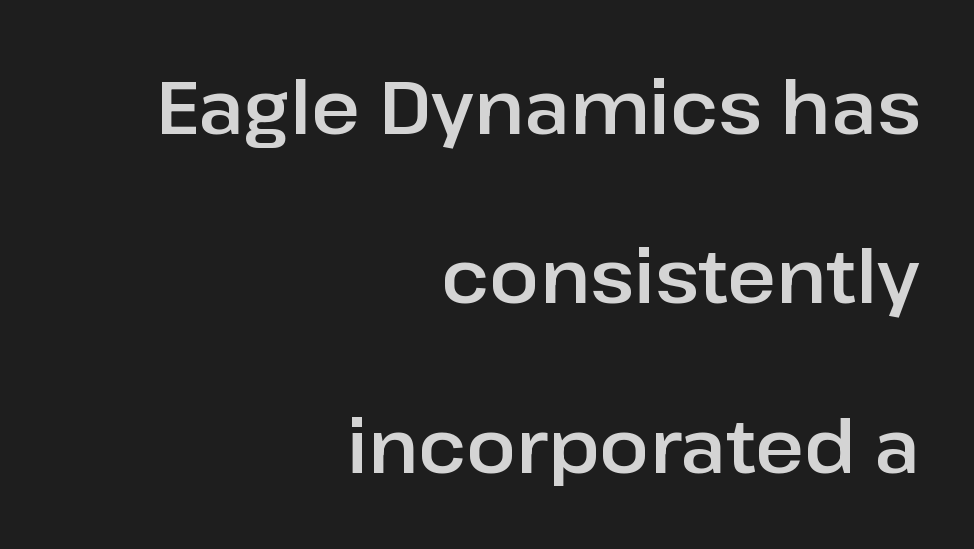
The image shows 74 px sans-serif type, upright; set right-aligned, loose line spacing (2.29x), normal letter spacing, not underlined; low stroke contrast and a medium x-height.
